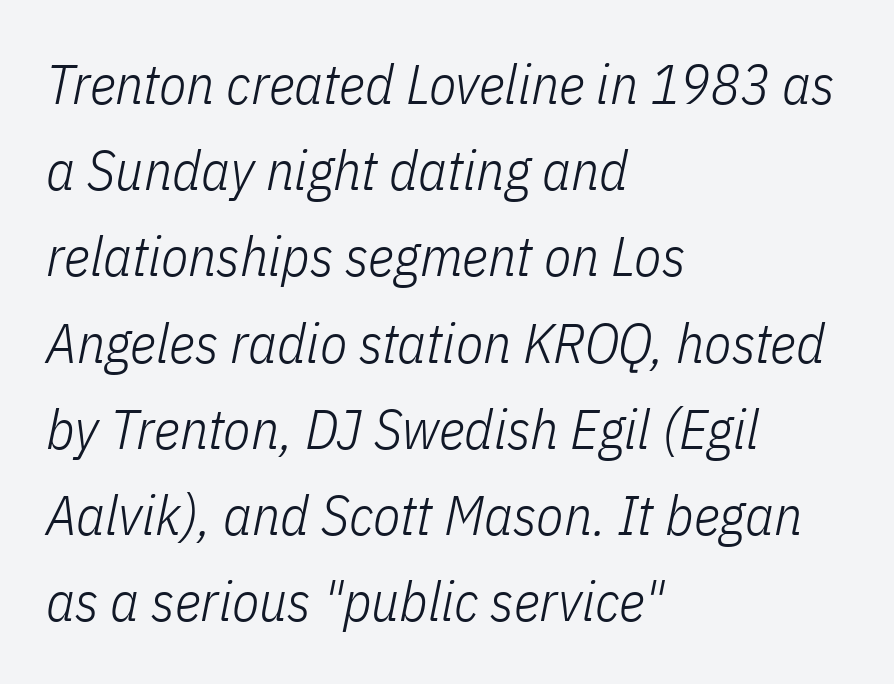
The strip under each line holds only bare page. This is not heavy type; no bold has been used. Words appear dense and cohesive because spacing is normal. Leading: standard. The text carries the slant typical of an italic or oblique font.
